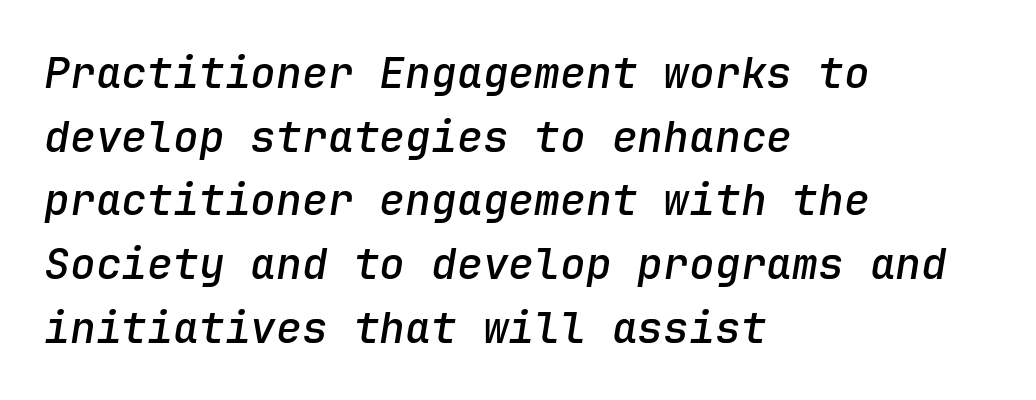
Q: Is the text bold? A: Semi-bold.
Q: Is the text italic (slanted)? A: Yes, it leans right by about 9 degrees.
Q: Is the text underlined? A: No.
Q: How is the paragraph aligned? A: Left-aligned.
Q: Is the spacing between letters normal or unusually wide? A: Normal.
Q: Is the spacing between lines tight, normal or loose? A: Normal.
Q: Width (condensed, normal, or wide)? A: Normal.
Q: Stroke contrast? A: Low.
Q: x-height? A: Medium.
Q: Monospaced? A: Yes.
